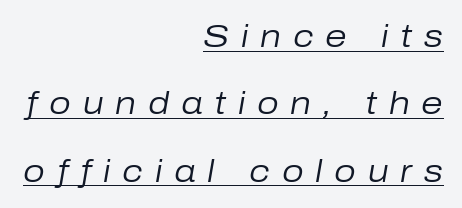
Q: Is the text bold? A: No.
Q: Is the text italic (slanted)? A: Yes, it leans right by about 10 degrees.
Q: Is the text underlined? A: Yes.
Q: How is the paragraph aligned? A: Right-aligned.
Q: Is the spacing between letters normal or unusually wide? A: Unusually wide.
Q: Is the spacing between lines tight, normal or loose? A: Loose.
Q: Width (condensed, normal, or wide)? A: Normal.
Q: Stroke contrast? A: Low.
Q: x-height? A: Medium.
Q: Monospaced? A: No.
